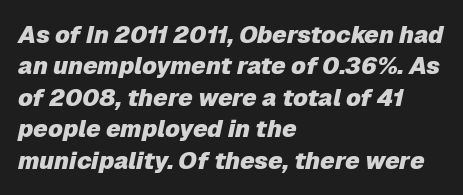
The image shows 24 px bold type, italic (leaning right); set left-aligned, normal line spacing (1.31x), normal letter spacing, not underlined.
